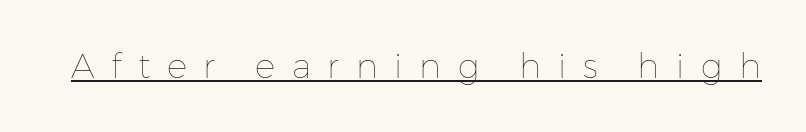
Each letter keeps its own natural width here, so spacing adapts to shape. Look at the tracking — it's clearly loosened, letters drifting apart. The lettering holds an erect, upright posture throughout. Weight class: somewhere from thin through regular. The passage shown is underscored from start to finish.
